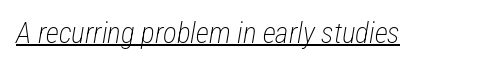
The passage shown has conventional tracking throughout. The glyphs look as if they've been sheared to an angle. This reads as an unemphasized weight, regular at the heaviest. A rule runs beneath these lines of type.
